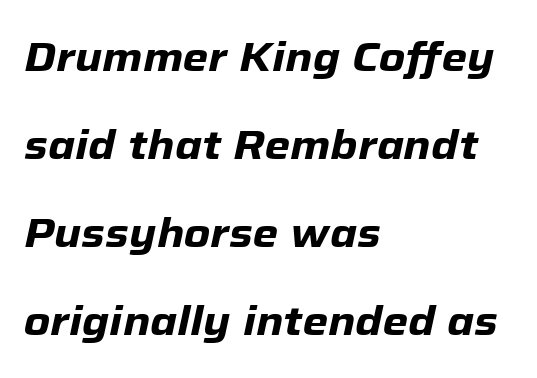
What weight is shown? A full bold with thick strokes. Horizontal alignment here is leftward, the default for most running prose. What's the leading like? Stretched, with rows far apart. The face used here is rendered with its standard letterfit. These lines were composed using italics. The letters advance in unequal steps, a hallmark of proportional type.
